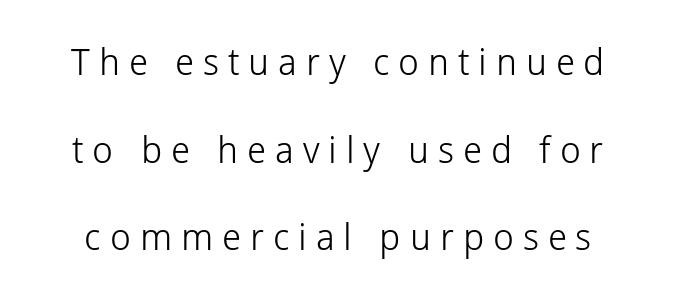
Q: Is the text bold? A: No.
Q: Is the text italic (slanted)? A: No, it is upright.
Q: Is the typeface a serif or a sans-serif typeface? A: Sans-serif.
Q: Is the text underlined? A: No.
Q: Is the spacing between letters normal or unusually wide? A: Unusually wide.
Q: Is the spacing between lines tight, normal or loose? A: Loose.
Q: Width (condensed, normal, or wide)? A: Normal.
Q: Stroke contrast? A: Low.
Q: x-height? A: Medium.
Q: Monospaced? A: No.
